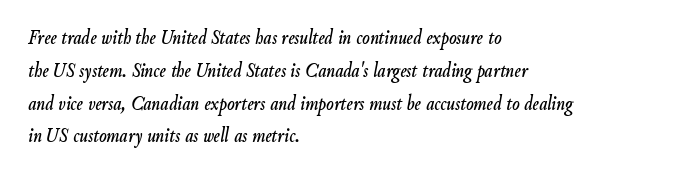
{"italic": "yes", "lean": "right", "slant_degrees": 9, "underline": "no", "align": "left", "line_spacing": "normal", "line_spacing_ratio": 1.49, "letter_spacing": "normal", "letter_spacing_em": 0.0, "glyph_px": 22}
